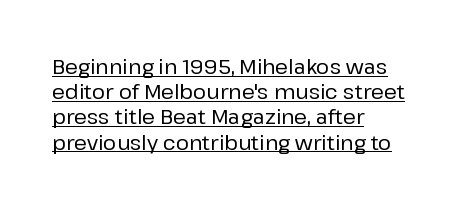
{"italic": "no", "underline": "yes", "align": "left", "line_spacing": "normal", "line_spacing_ratio": 1.26, "letter_spacing": "normal", "letter_spacing_em": 0.0, "glyph_px": 20}
